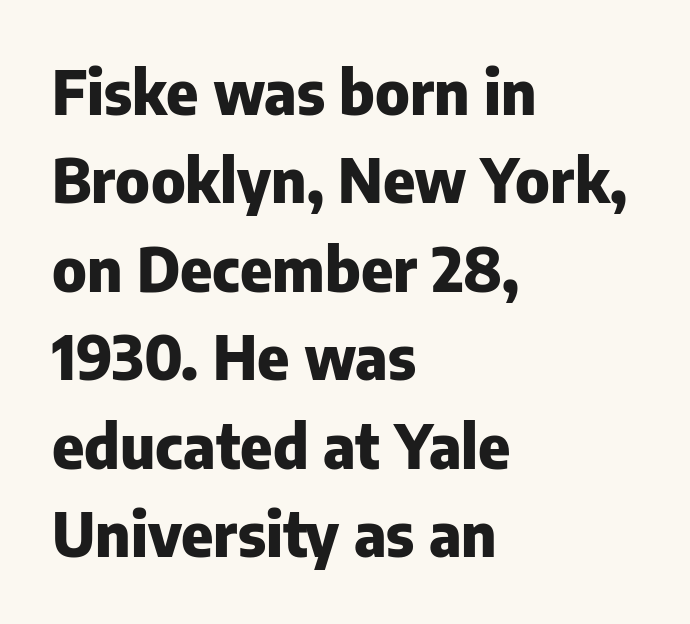
Italic? Not at all — the glyphs are vertical. Left-aligned paragraph, ragged on the right. In terms of weight, the rendering is a true, heavy bold. Students, observe: this is what conventionally led text looks like. Spacing verdict: proportional, widths tailored to each character. Descender tails drop into unmarked territory.
